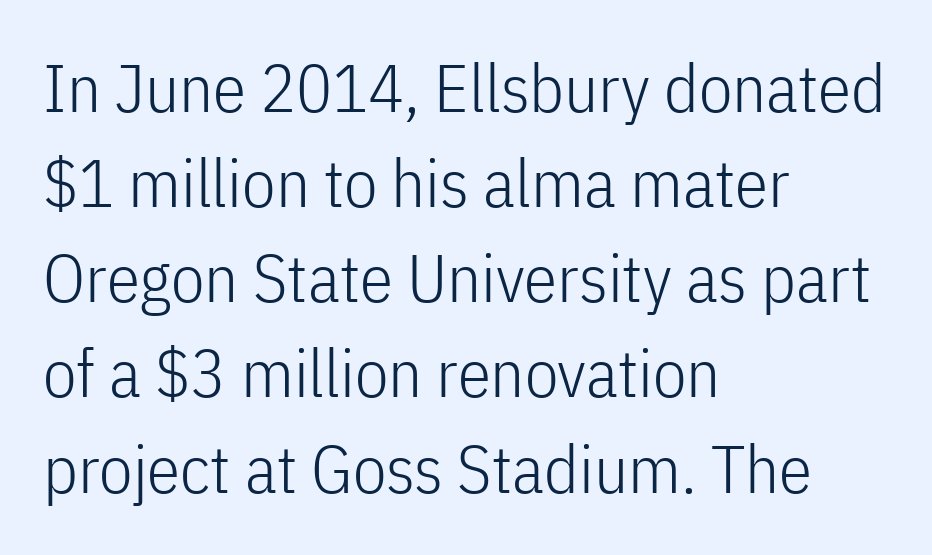
{"serif": "no", "italic": "no", "bold": "no", "weight": "light", "width": "condensed", "stroke_contrast": "low", "x_height": "medium", "monospaced": "no", "underline": "no", "align": "left", "line_spacing": "normal", "line_spacing_ratio": 1.42, "letter_spacing": "normal", "letter_spacing_em": 0.0, "glyph_px": 67}
